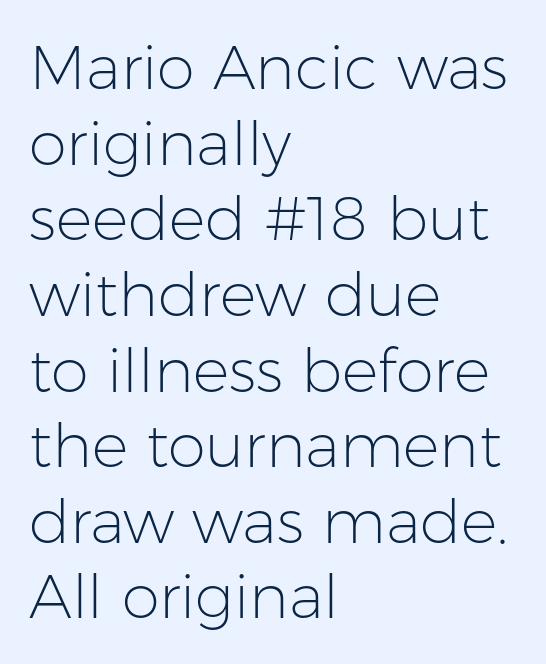
{"serif": "no", "italic": "no", "bold": "no", "weight": "light", "width": "normal", "stroke_contrast": "low", "x_height": "medium", "monospaced": "no", "underline": "no", "align": "left", "line_spacing_ratio": 1.24, "letter_spacing": "normal", "letter_spacing_em": 0.0, "glyph_px": 61}
